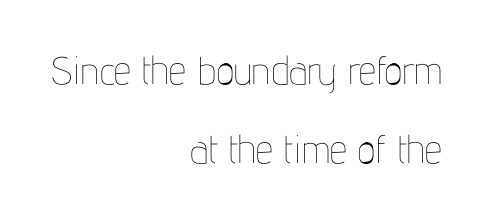
{"italic": "no", "bold": "no", "weight": "thin", "width": "condensed", "stroke_contrast": "low", "x_height": "medium", "monospaced": "no", "underline": "no", "align": "right", "line_spacing": "loose", "line_spacing_ratio": 2.03, "letter_spacing": "normal", "letter_spacing_em": 0.0, "glyph_px": 39}
